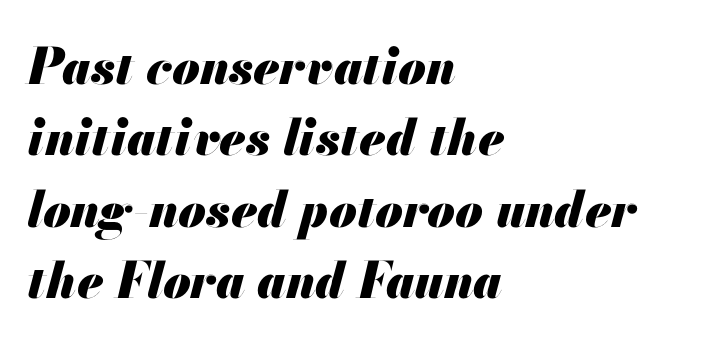
Q: Is the text bold? A: Yes.
Q: Is the text italic (slanted)? A: Yes, it leans right by about 13 degrees.
Q: Is the text underlined? A: No.
Q: How is the paragraph aligned? A: Left-aligned.
Q: Is the spacing between letters normal or unusually wide? A: Normal.
Q: Is the spacing between lines tight, normal or loose? A: Normal.
Q: Width (condensed, normal, or wide)? A: Normal.
Q: Stroke contrast? A: Medium.
Q: x-height? A: Small.
Q: Monospaced? A: No.
